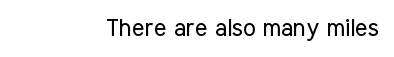
{"italic": "no", "bold": "no", "underline": "no", "letter_spacing": "normal", "letter_spacing_em": 0.0, "glyph_px": 24}
